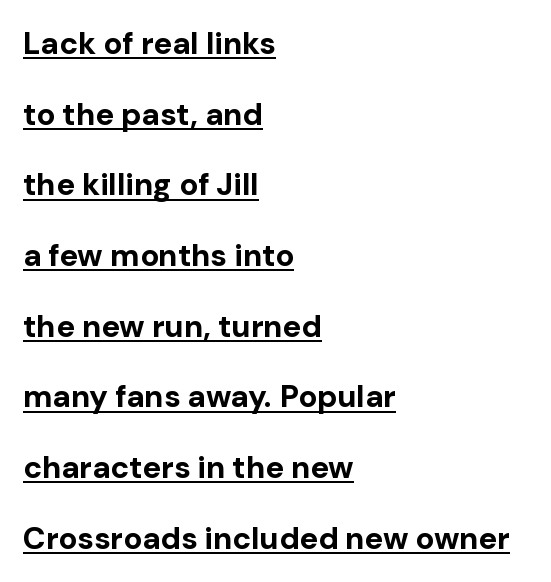
Is this a fixed-width face? No — the glyphs have proportional, varying widths. Horizontal alignment here is leftward, the default for most running prose. Does the type have serifs? No, each stem ends abruptly. The lines are spread far apart with generous leading. Like a heading marked for emphasis, these lines bear an underscore. This is heavy type, rendered in bold.
